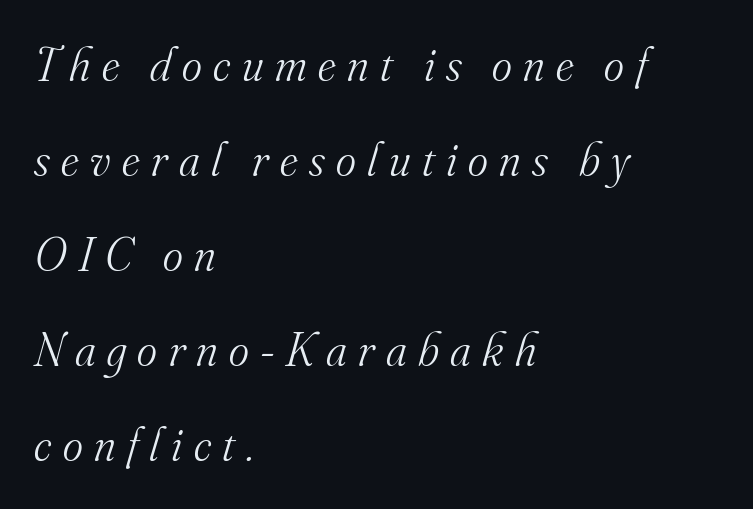
{"serif": "yes", "italic": "yes", "lean": "right", "slant_degrees": 16, "bold": "no", "weight": "light", "width": "normal", "stroke_contrast": "medium", "x_height": "small", "monospaced": "no", "underline": "no", "align": "left", "line_spacing": "loose", "line_spacing_ratio": 1.98, "letter_spacing": "wide", "letter_spacing_em": 0.24, "glyph_px": 48}
